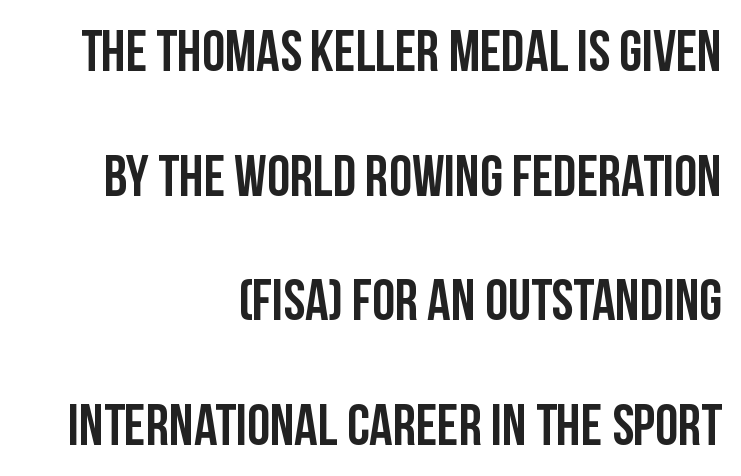
Q: Is the text italic (slanted)? A: No, it is upright.
Q: Is the typeface a serif or a sans-serif typeface? A: Sans-serif.
Q: Is the text underlined? A: No.
Q: How is the paragraph aligned? A: Right-aligned.
Q: Is the spacing between letters normal or unusually wide? A: Normal.
Q: Is the spacing between lines tight, normal or loose? A: Loose.
Q: Width (condensed, normal, or wide)? A: Condensed.
Q: Stroke contrast? A: Low.
Q: x-height? A: Large.
Q: Monospaced? A: No.
